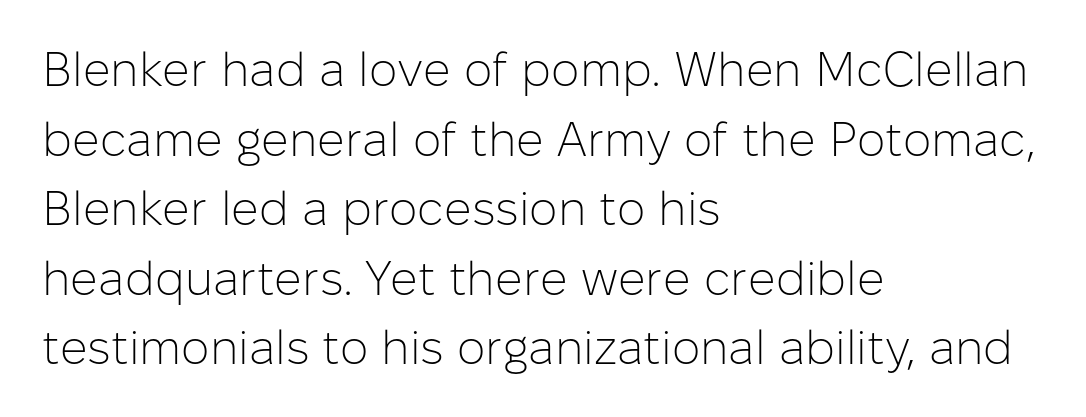
The image shows 48 px light sans-serif type, upright; set left-aligned, normal line spacing (1.45x), normal letter spacing, not underlined; low stroke contrast and a medium x-height.
